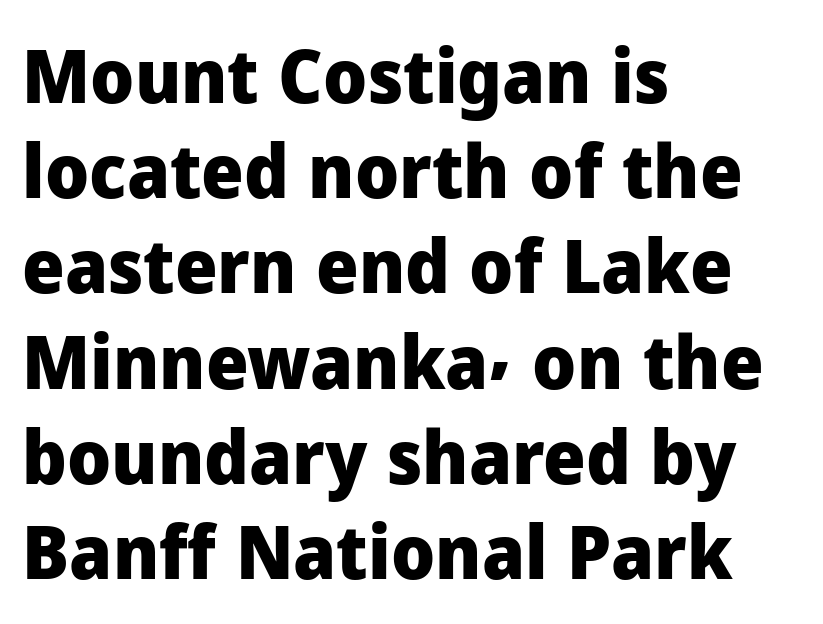
The image shows 75 px heavy sans-serif type, upright; set left-aligned, normal line spacing (1.27x), normal letter spacing, not underlined; low stroke contrast and a medium x-height.
